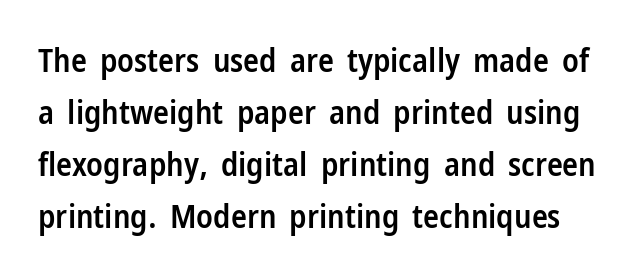
{"serif": "no", "italic": "no", "bold": "semi", "weight": "semibold", "width": "condensed", "stroke_contrast": "low", "x_height": "medium", "monospaced": "no", "underline": "no", "line_spacing": "normal", "line_spacing_ratio": 1.58, "letter_spacing": "normal", "letter_spacing_em": 0.0, "glyph_px": 33}
